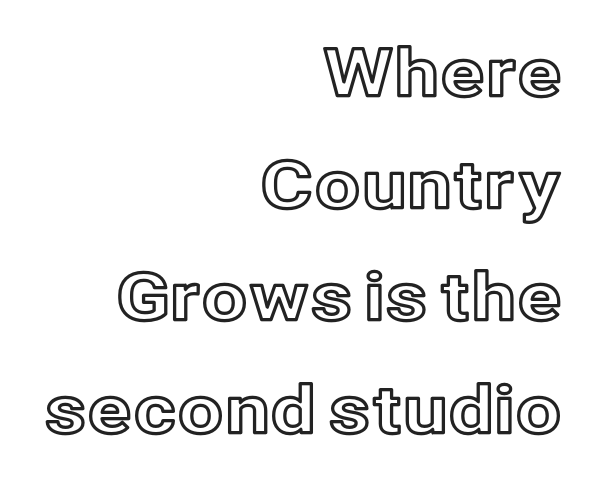
Spacing verdict: proportional, widths tailored to each character. You could call the tracking neutral — neither tight nor loose. The words here are not underlined. Vertical spacing — default. The type sits square on the baseline with zero lean. A flush-right, rag-left setting is used for this passage.
